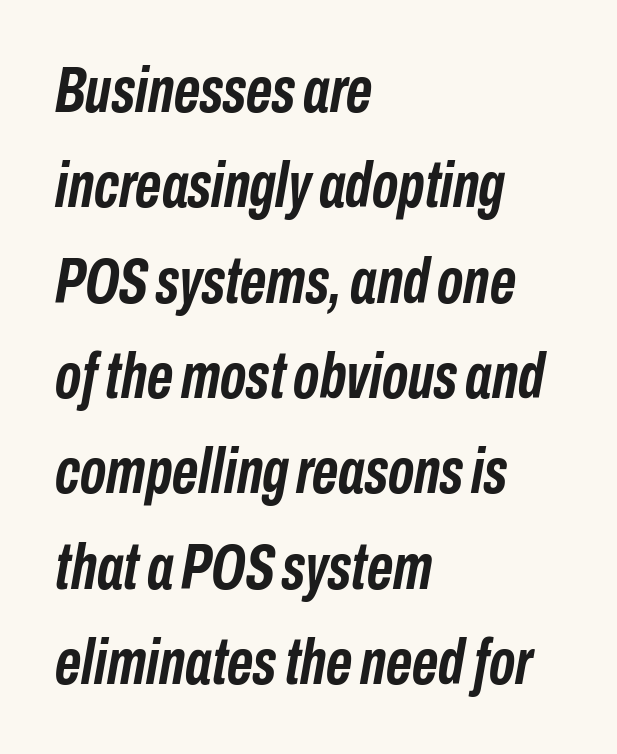
Nothing unusual about the tracking: characters are spaced as the font intends. Its strokes are broad and dark, the hallmark of bold type. Lines of text with bare space underneath. Left-aligned paragraph, ragged on the right. The passage shown is typed in a proportional face where columns would drift. The whole block is typeset with a tilt.
